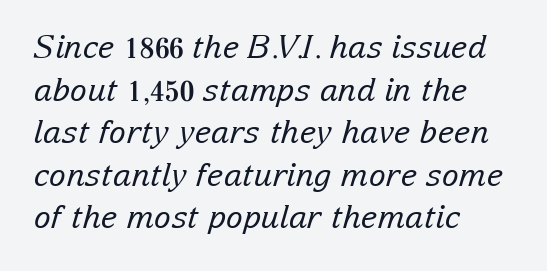
{"serif": "yes", "italic": "yes", "lean": "right", "slant_degrees": 15, "bold": "no", "weight": "regular", "width": "normal", "stroke_contrast": "low", "x_height": "medium", "monospaced": "no", "underline": "no", "align": "left", "line_spacing": "normal", "line_spacing_ratio": 1.33, "letter_spacing": "normal", "letter_spacing_em": 0.0, "glyph_px": 32}
